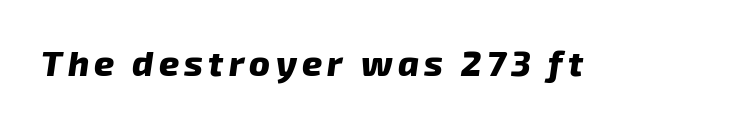
You could not count columns in this text — the font is proportionally spaced. A dark, heavy texture on the line: the type is bold. Unmarked baselines from the first word to the last. The lettering tilts uniformly, giving the passage an italic look.
